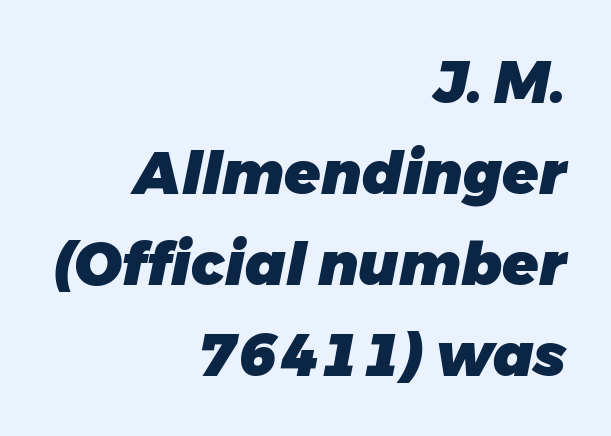
The image shows 59 px heavy type, italic (leaning right); set right-aligned, normal line spacing (1.54x), normal letter spacing, not underlined; low stroke contrast and a medium x-height.
